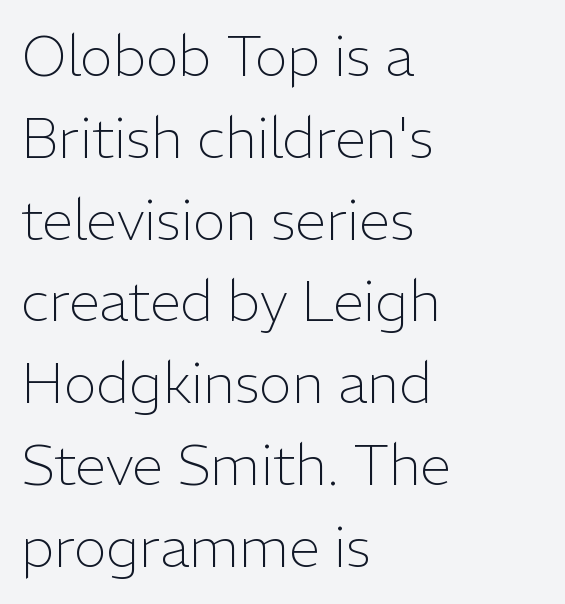
{"serif": "no", "italic": "no", "bold": "no", "weight": "light", "width": "normal", "stroke_contrast": "low", "x_height": "medium", "monospaced": "no", "underline": "no", "align": "left", "line_spacing": "normal", "line_spacing_ratio": 1.46, "letter_spacing": "normal", "letter_spacing_em": 0.0, "glyph_px": 56}
